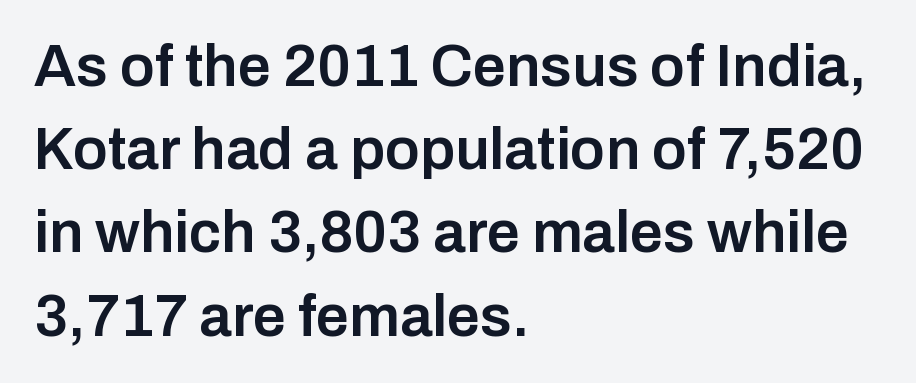
Inter-character spacing is left at the font's built-in metrics. Line beginnings align vertically; line endings do not. Type style note: lacks serifs. Character widths vary here, with narrow letters taking less room than wide ones. In terms of weight, the rendering is demibold, just under bold. The foot of each line stays bare and open.
